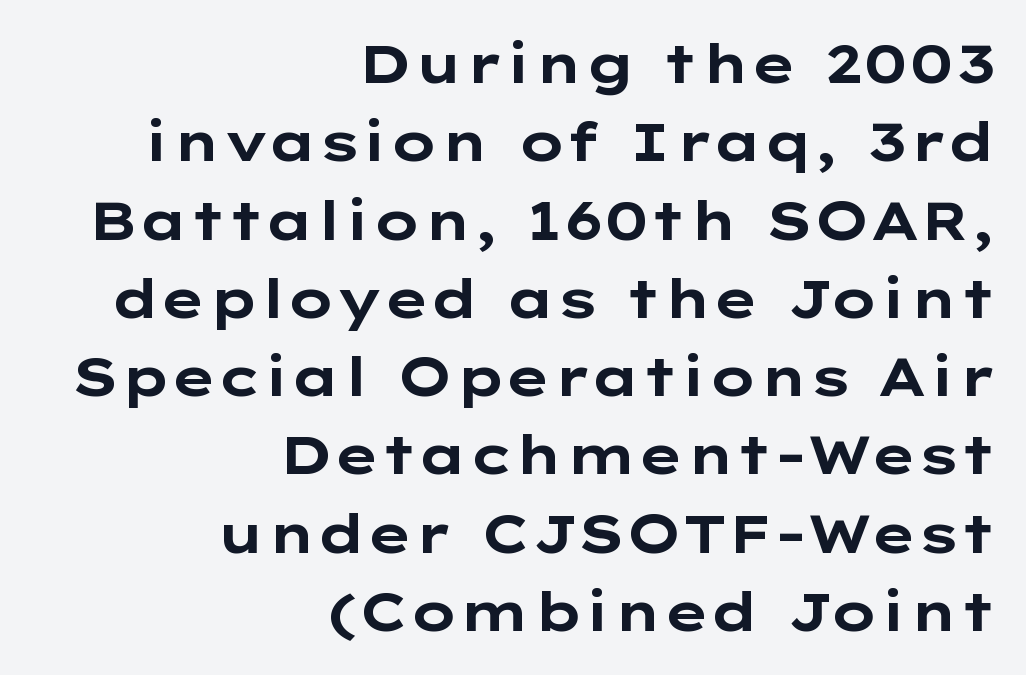
The image shows 54 px bold, wide sans-serif type, upright; set right-aligned, normal line spacing (1.45x), normal letter spacing, not underlined; low stroke contrast and a medium x-height.
